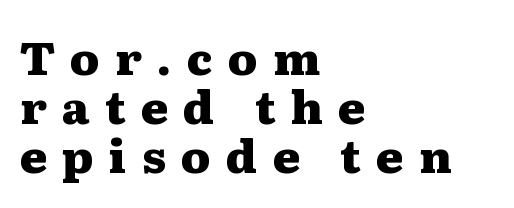
{"serif": "yes", "italic": "no", "bold": "yes", "weight": "heavy", "width": "wide", "stroke_contrast": "medium", "x_height": "medium", "monospaced": "no", "underline": "no", "align": "left", "line_spacing": "tight", "line_spacing_ratio": 1.06, "letter_spacing": "wide", "letter_spacing_em": 0.33, "glyph_px": 46}
